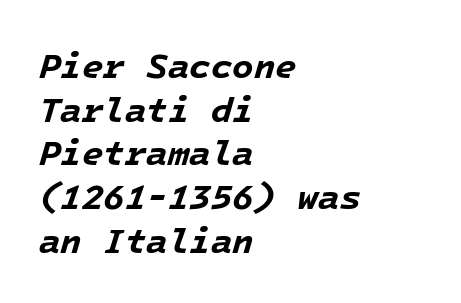
The image shows 35 px bold type, italic (leaning right), monospaced; set left-aligned, normal line spacing (1.25x), normal letter spacing, not underlined; low stroke contrast and a medium x-height.
